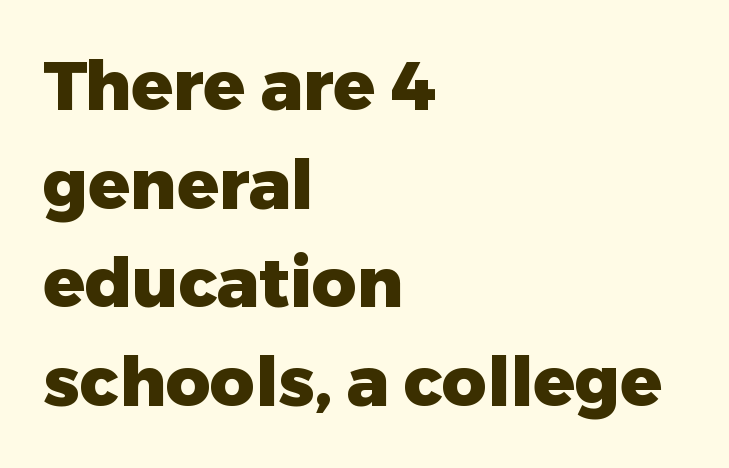
The image shows 69 px heavy sans-serif type, upright; set left-aligned, normal line spacing (1.43x), normal letter spacing, not underlined; low stroke contrast and a medium x-height.
